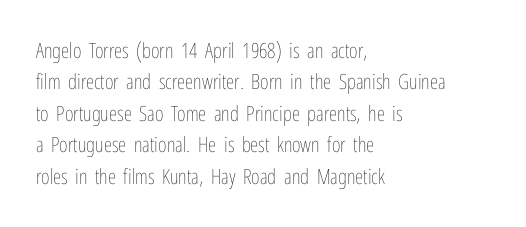
Q: Is the text bold? A: No.
Q: Is the text italic (slanted)? A: No, it is upright.
Q: Is the text underlined? A: No.
Q: How is the paragraph aligned? A: Left-aligned.
Q: Is the spacing between letters normal or unusually wide? A: Normal.
Q: Is the spacing between lines tight, normal or loose? A: Normal.
